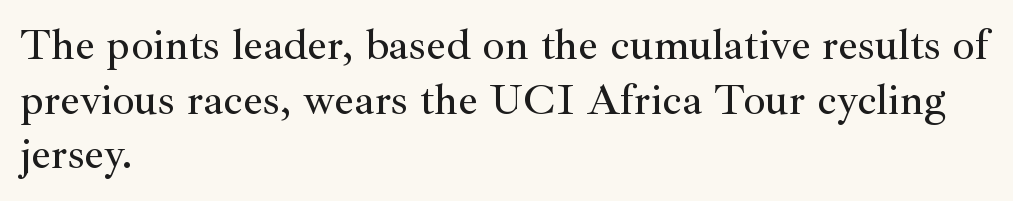
Q: Is the text italic (slanted)? A: No, it is upright.
Q: Is the typeface a serif or a sans-serif typeface? A: Serif.
Q: Is the text underlined? A: No.
Q: How is the paragraph aligned? A: Left-aligned.
Q: Is the spacing between letters normal or unusually wide? A: Normal.
Q: Width (condensed, normal, or wide)? A: Normal.
Q: Stroke contrast? A: Medium.
Q: x-height? A: Small.
Q: Monospaced? A: No.
